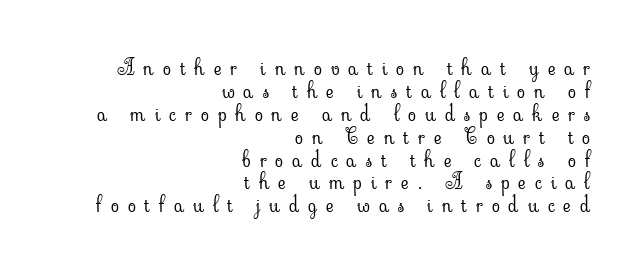
{"italic": "no", "bold": "no", "underline": "no", "align": "right", "line_spacing": "tight", "line_spacing_ratio": 1.09, "letter_spacing": "wide", "letter_spacing_em": 0.43, "glyph_px": 21}
